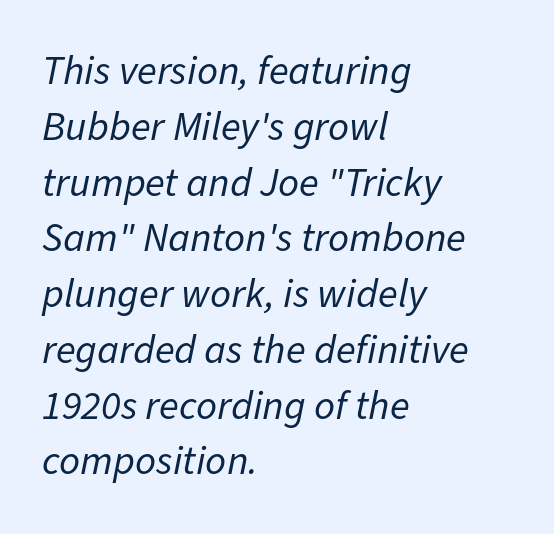
{"italic": "yes", "lean": "right", "slant_degrees": 11, "bold": "no", "weight": "regular", "width": "normal", "stroke_contrast": "low", "x_height": "medium", "monospaced": "no", "underline": "no", "align": "left", "line_spacing": "normal", "line_spacing_ratio": 1.36, "letter_spacing": "normal", "letter_spacing_em": 0.0, "glyph_px": 41}
